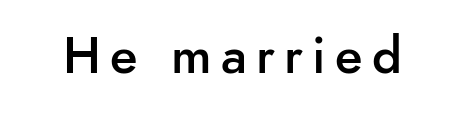
{"serif": "no", "italic": "no", "bold": "semi", "weight": "semibold", "width": "normal", "stroke_contrast": "low", "x_height": "small", "monospaced": "no", "underline": "no", "glyph_px": 51}
